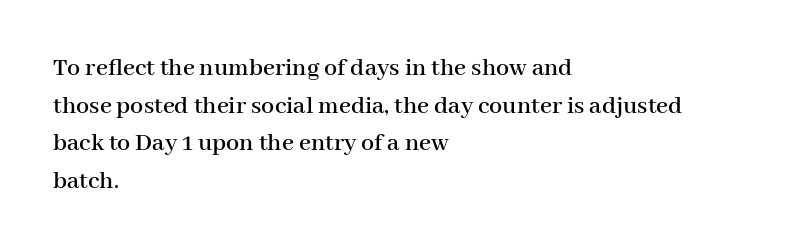
Which margin do the lines hug? The left one — the right edge is uneven. This sample uses plain, unmodified letter spacing. Glance below the letters and you will spot only blank space. Baseline-to-baseline distance is the conventional proportion of letter height.
